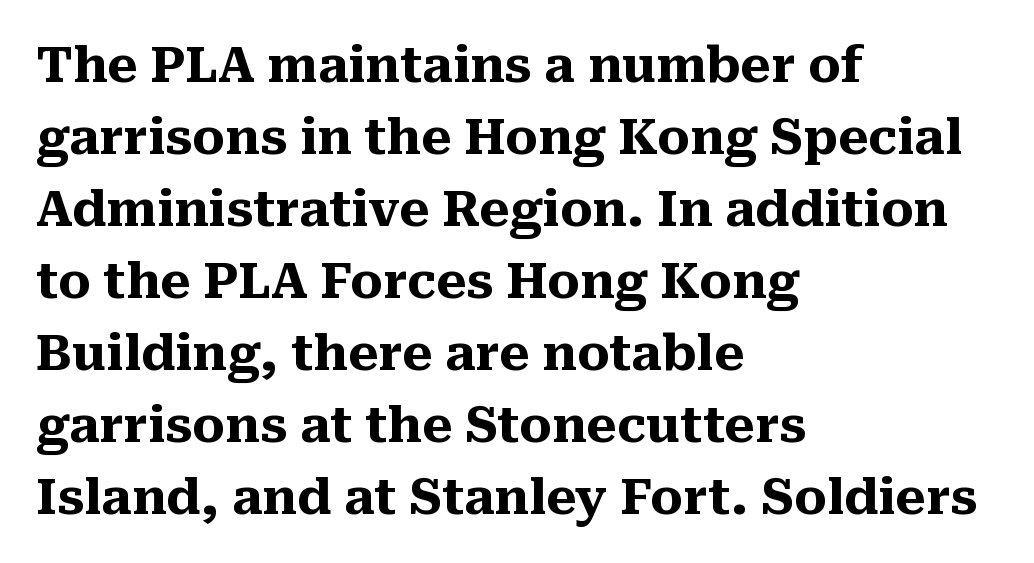
Typeset ragged right — the left edge is the straight one. The characters display serif detailing at their extremities. This sample uses plain, unmodified letter spacing. Horizontal bands of white between lines are of average thickness.
